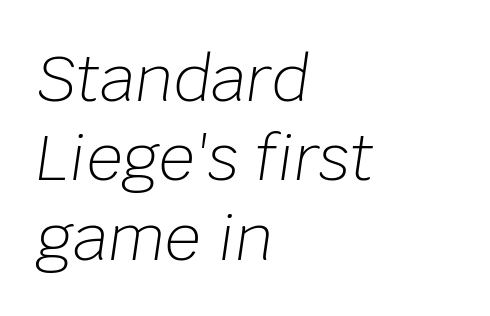
The type is set solid horizontally, with unmodified tracking. Stems and bowls with no extra thickness — not bold. The face used here is proportionally spaced, like ordinary book or web type. The space directly below the letters is spotless. Horizontal bands of white between lines are of average thickness.
